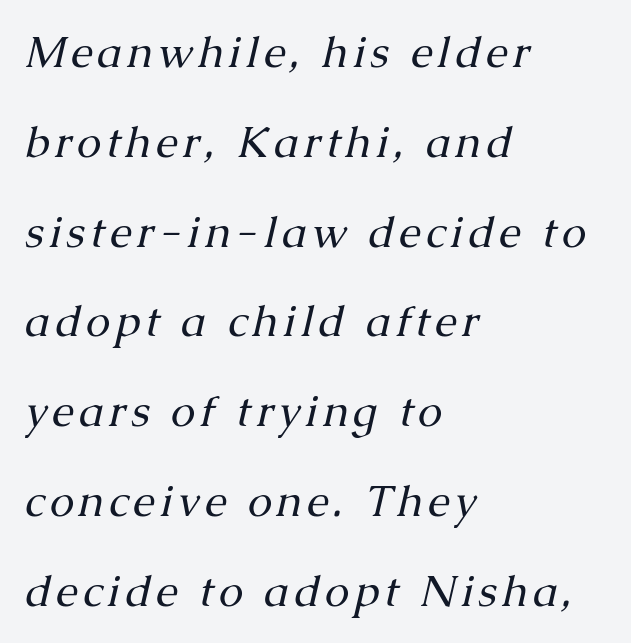
{"serif": "yes", "italic": "yes", "lean": "right", "slant_degrees": 13, "bold": "no", "weight": "regular", "width": "normal", "stroke_contrast": "medium", "x_height": "medium", "monospaced": "no", "underline": "no", "align": "left", "line_spacing": "loose", "line_spacing_ratio": 2.04, "glyph_px": 44}
